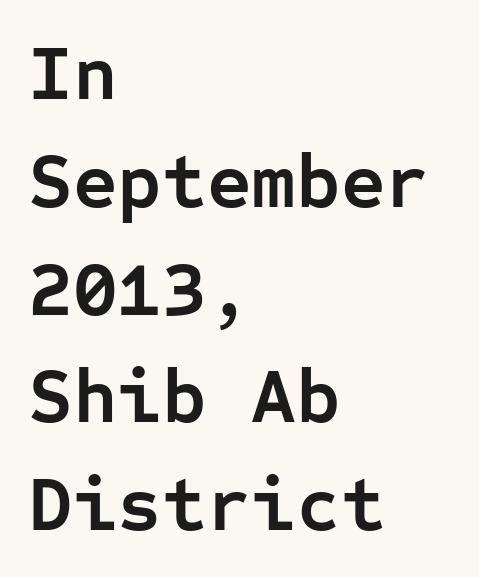
Stroke terminals: plain, sans-serif. These lines keep a tight, regular rhythm from letter to letter. Does the copy run flush right? No — it runs flush left. No italicization has been applied; the sample stays upright. Check the space under the baseline: it is left empty. The vertical gap from one line to the next is medium.
